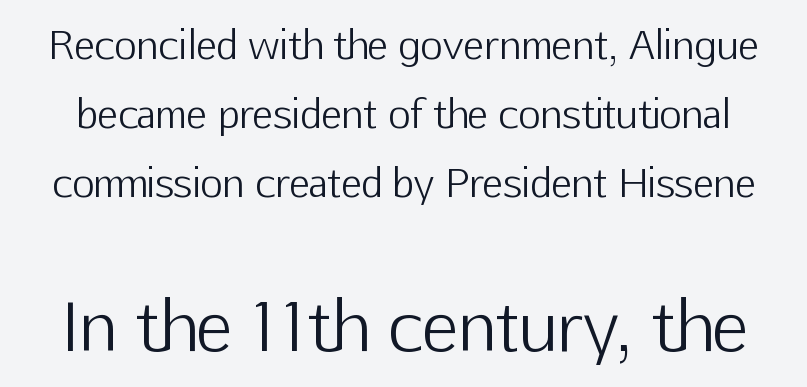
{"serif": "no", "italic": "no", "bold": "no", "weight": "light", "width": "normal", "stroke_contrast": "low", "x_height": "medium", "monospaced": "no", "underline": "no", "line_spacing_ratio": 1.77, "letter_spacing": "normal", "letter_spacing_em": 0.0, "larger_block": "second", "size_ratio": 1.74, "glyph_px": 68}
